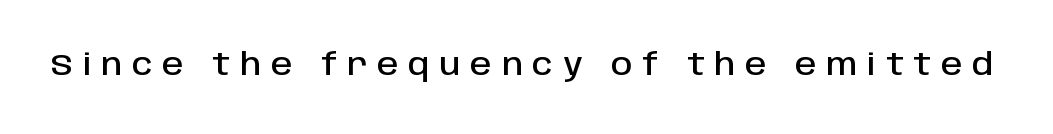
The image shows 30 px sans-serif type, upright; set unusually wide letter spacing (+0.33 em), not underlined; low stroke contrast and a large x-height.
